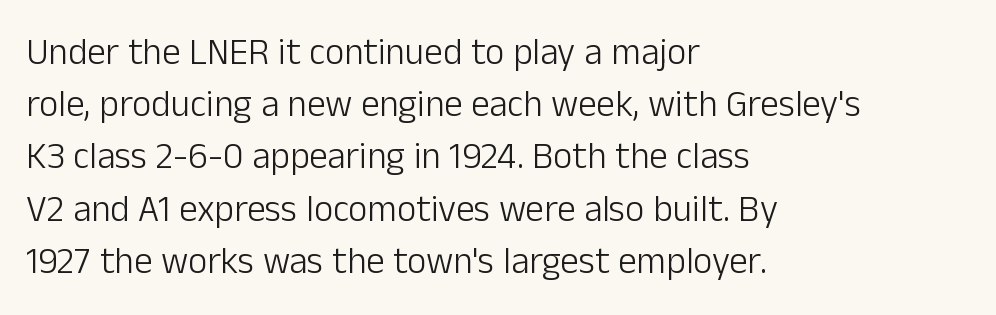
The image shows 37 px light sans-serif type, upright; set left-aligned, normal line spacing (1.41x), normal letter spacing, not underlined; low stroke contrast and a medium x-height.
